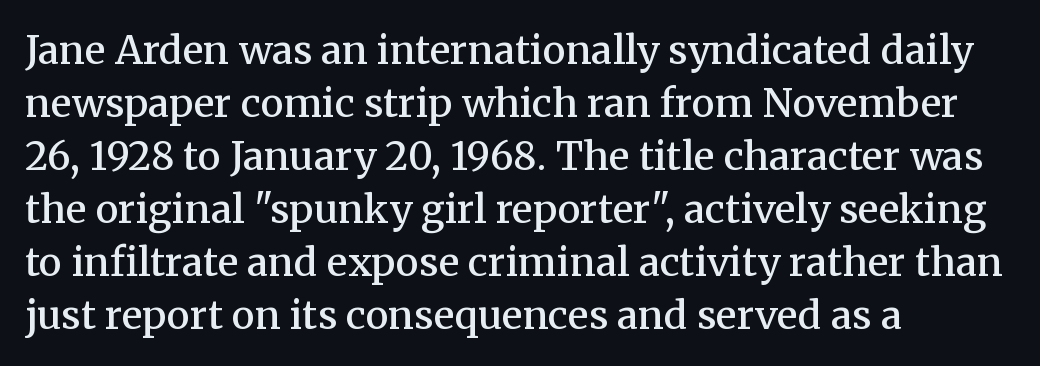
The image shows 39 px semibold serif type, upright; set left-aligned, normal line spacing (1.36x), normal letter spacing, not underlined; medium stroke contrast and a medium x-height.
